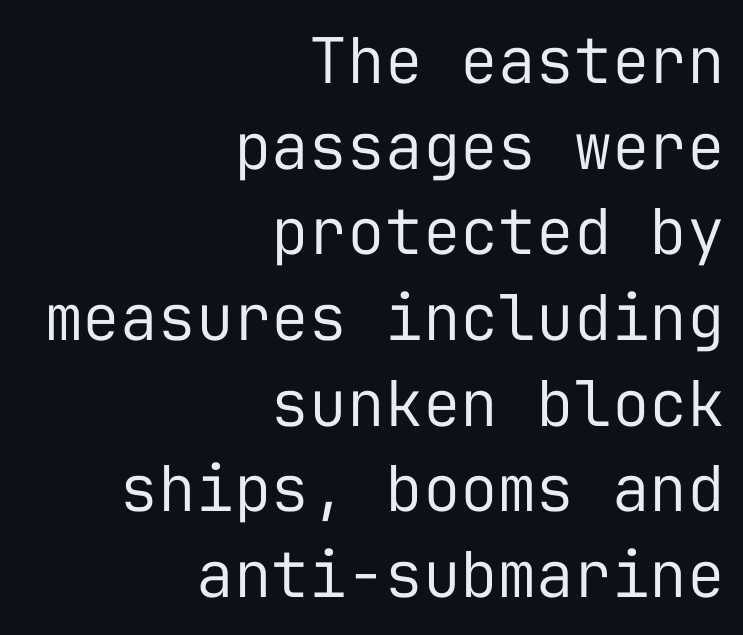
The image shows 63 px regular-weight sans-serif type, upright, monospaced; set right-aligned, normal line spacing (1.36x), normal letter spacing, not underlined; low stroke contrast and a medium x-height.
